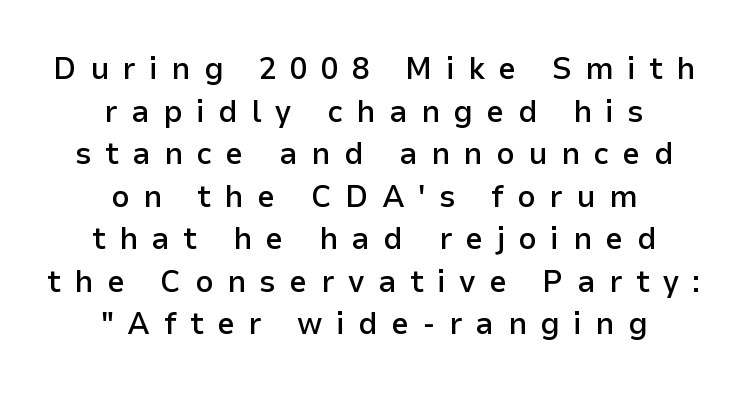
The image shows 32 px semibold sans-serif type, upright; set centered, normal line spacing (1.33x), unusually wide letter spacing (+0.42 em), not underlined; low stroke contrast and a medium x-height.
